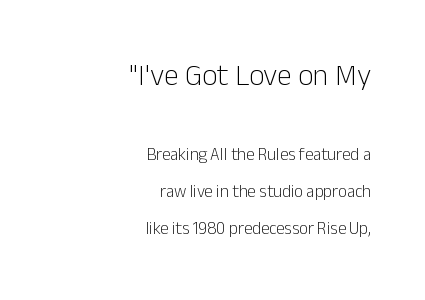
The face used here is a sans, in the tradition of grotesques and geometrics. Vertical stems look standard width or narrower in stroke. In terms of letterspacing, this is plain default setting. Nope, not italic — everything's standing straight. You get the large type first, then a drop to smaller type.
